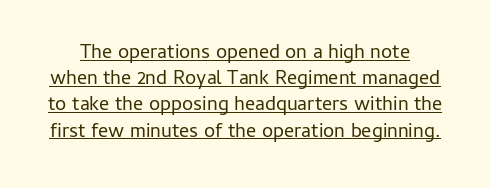
{"italic": "no", "bold": "no", "underline": "yes", "line_spacing": "normal", "line_spacing_ratio": 1.31, "letter_spacing": "normal", "letter_spacing_em": 0.0, "glyph_px": 20}
